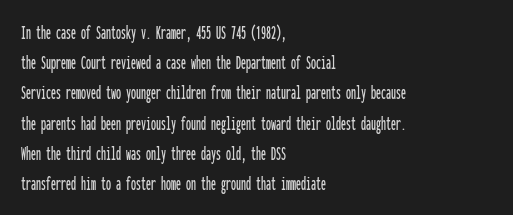
The image shows 20 px text type, upright; set left-aligned, normal line spacing (1.51x), normal letter spacing, not underlined.
